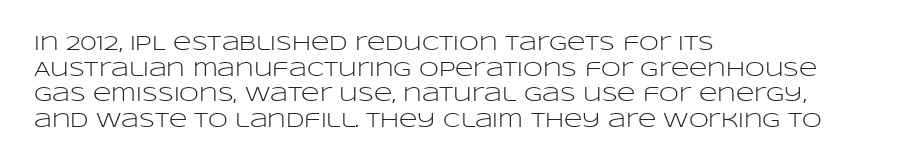
The image shows 20 px text type, upright; set left-aligned, normal line spacing (1.28x), normal letter spacing, not underlined.
